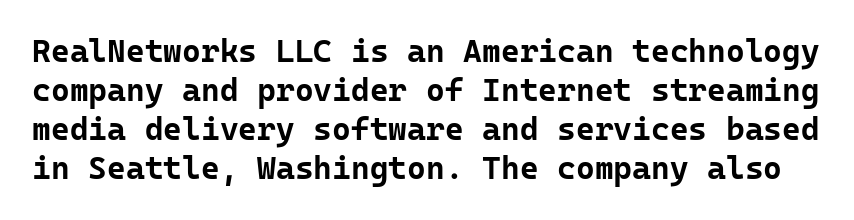
The image shows 32 px bold sans-serif type, upright, monospaced; set line spacing 1.22x, normal letter spacing, not underlined; low stroke contrast and a medium x-height.
